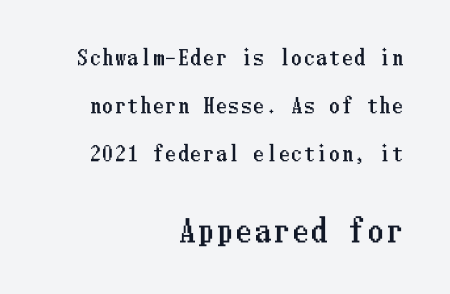
The image shows 30 px condensed type, upright; set right-aligned, loose line spacing (2.41x), not underlined; the second (bottom) block is 1.5x larger; low stroke contrast and a medium x-height.
